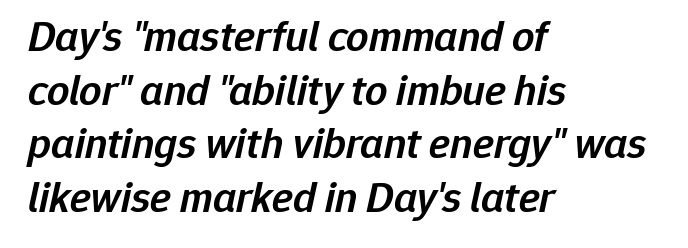
Observe the ordinary spacing: letters are neighbours, not strangers. Visually the block forms a straight wall on the left and a jagged coastline on the right. On the weight axis this lands at semibold, roughly 600. Looking at the ascenders, they clearly lean. Note the varied advance widths — an 'i' is clearly narrower than an 'm'. The strip under each line holds only bare page.
